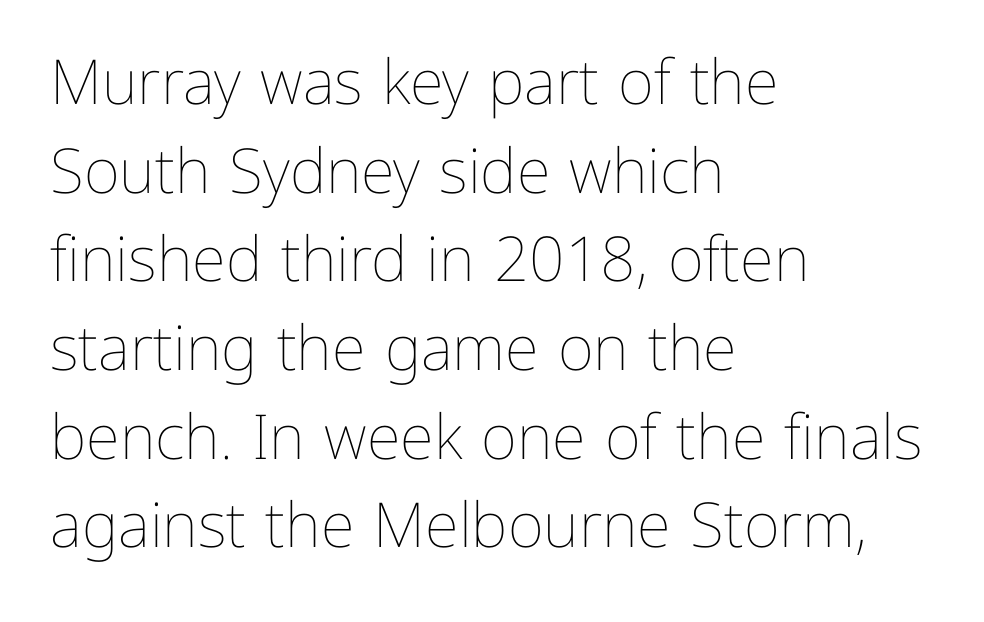
The image shows 62 px thin type, upright; set left-aligned, normal line spacing (1.43x), normal letter spacing, not underlined; low stroke contrast and a medium x-height.
